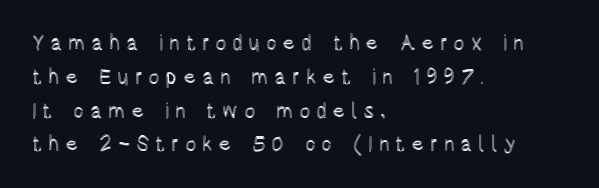
{"italic": "no", "underline": "no", "align": "left", "line_spacing": "normal", "line_spacing_ratio": 1.61, "letter_spacing": "wide", "letter_spacing_em": 0.27, "glyph_px": 21}
